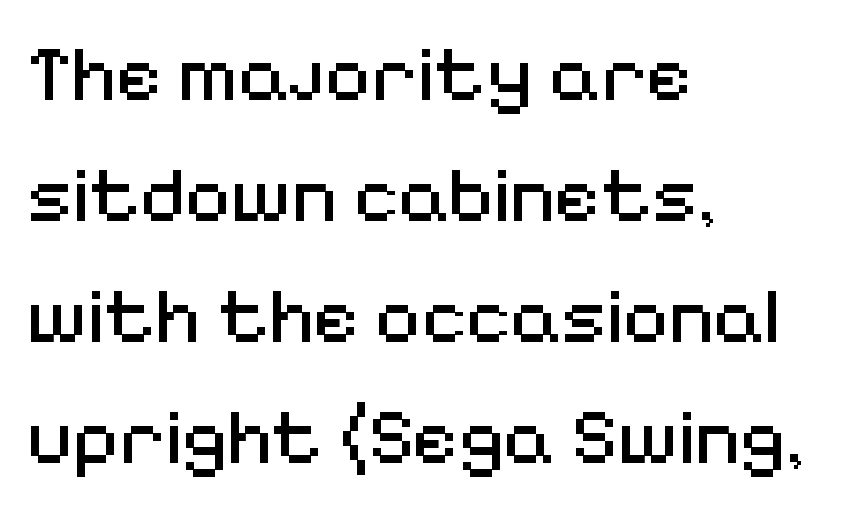
The image shows 79 px regular-weight sans-serif type, upright; set left-aligned, normal line spacing (1.53x), normal letter spacing, not underlined; medium stroke contrast and a medium x-height.
